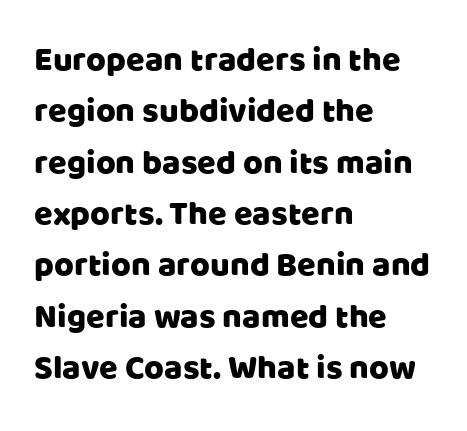
Every row of glyphs begins at an identical x-position on the left. Typographically, this falls in the sans-serif category. Glance below the letters and you will spot only blank space. The type is set solid horizontally, with unmodified tracking. Line spacing here is normal. A typesetter would mark this as roman, not italic.
